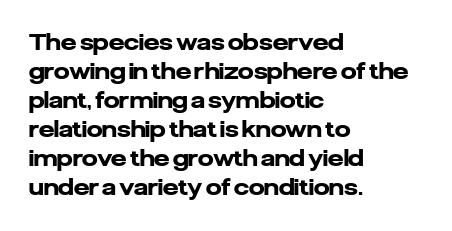
Q: Is the text bold? A: Yes.
Q: Is the text italic (slanted)? A: No, it is upright.
Q: Is the text underlined? A: No.
Q: How is the paragraph aligned? A: Left-aligned.
Q: Is the spacing between letters normal or unusually wide? A: Normal.
Q: Is the spacing between lines tight, normal or loose? A: Normal.
